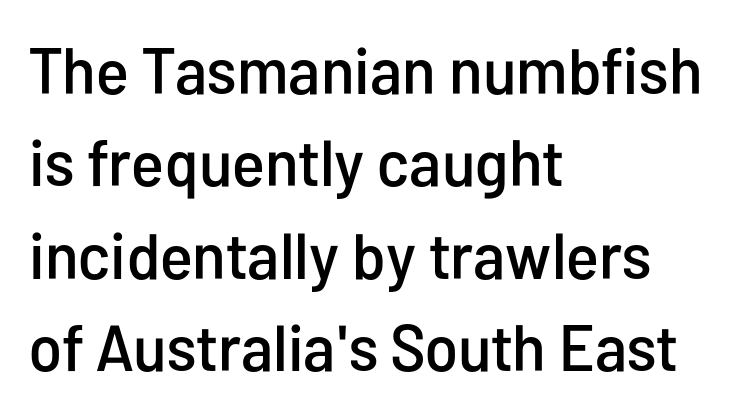
The image shows 65 px condensed sans-serif type, upright; set left-aligned, normal line spacing (1.42x), normal letter spacing, not underlined; low stroke contrast and a medium x-height.
